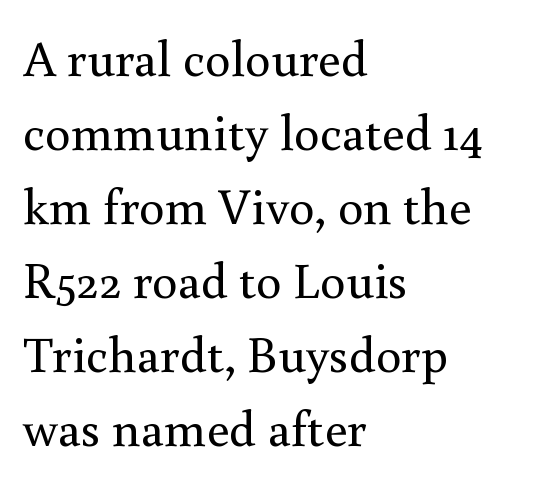
{"serif": "yes", "italic": "no", "bold": "no", "weight": "regular", "width": "normal", "stroke_contrast": "medium", "x_height": "small", "monospaced": "no", "underline": "no", "align": "left", "line_spacing": "normal", "line_spacing_ratio": 1.45, "letter_spacing": "normal", "letter_spacing_em": 0.0, "glyph_px": 51}
